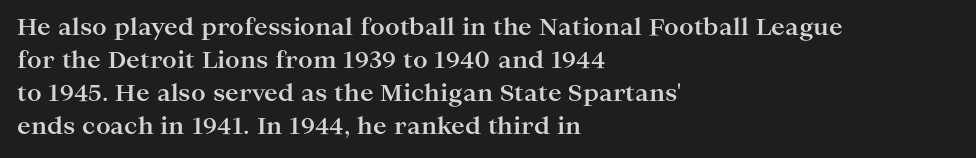
Q: Is the text bold? A: Yes.
Q: Is the text italic (slanted)? A: No, it is upright.
Q: Is the text underlined? A: No.
Q: How is the paragraph aligned? A: Left-aligned.
Q: Is the spacing between letters normal or unusually wide? A: Normal.
Q: Is the spacing between lines tight, normal or loose? A: Normal.
